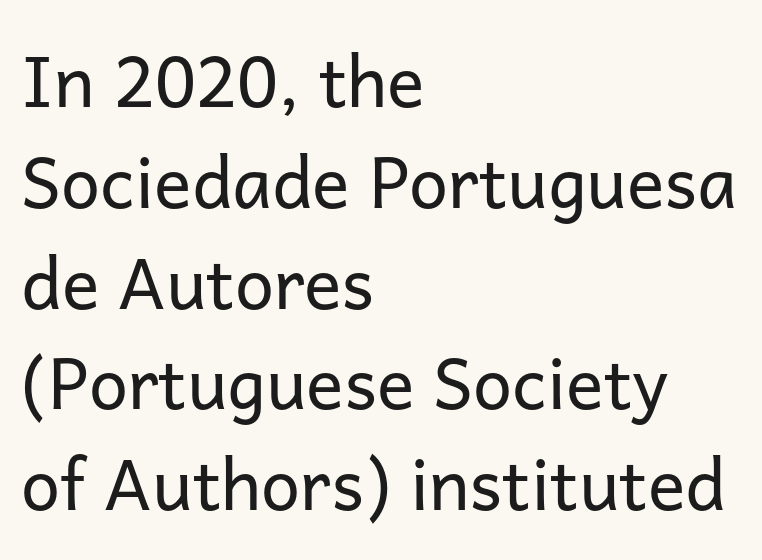
The image shows 70 px regular-weight sans-serif type, upright; set left-aligned, normal line spacing (1.44x), normal letter spacing, not underlined; low stroke contrast and a medium x-height.
